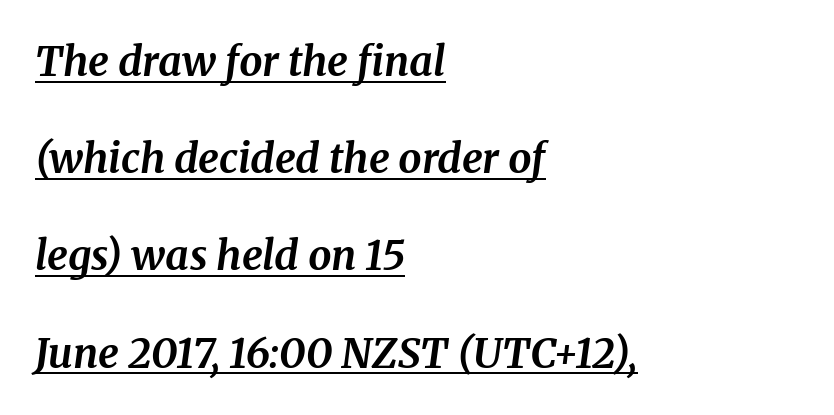
Q: Is the text bold? A: Yes.
Q: Is the text italic (slanted)? A: Yes, it leans right by about 8 degrees.
Q: Is the typeface a serif or a sans-serif typeface? A: Serif.
Q: Is the text underlined? A: Yes.
Q: How is the paragraph aligned? A: Left-aligned.
Q: Is the spacing between letters normal or unusually wide? A: Normal.
Q: Is the spacing between lines tight, normal or loose? A: Loose.
Q: Width (condensed, normal, or wide)? A: Normal.
Q: Stroke contrast? A: Medium.
Q: x-height? A: Medium.
Q: Monospaced? A: No.
